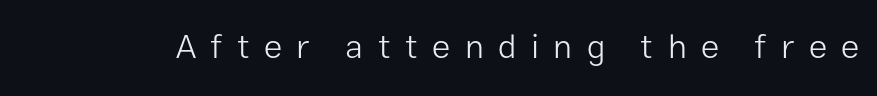
Q: Is the text bold? A: No.
Q: Is the text italic (slanted)? A: No, it is upright.
Q: Is the typeface a serif or a sans-serif typeface? A: Sans-serif.
Q: Is the text underlined? A: No.
Q: Is the spacing between letters normal or unusually wide? A: Unusually wide.
Q: Width (condensed, normal, or wide)? A: Normal.
Q: Stroke contrast? A: Low.
Q: x-height? A: Medium.
Q: Monospaced? A: No.
